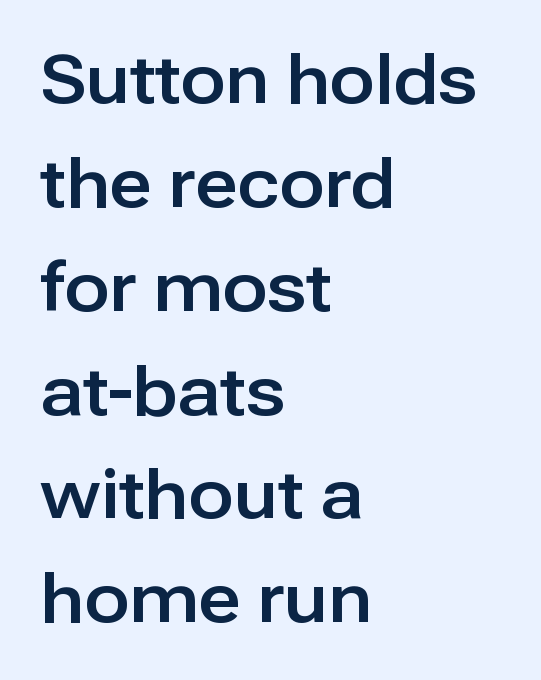
{"serif": "no", "italic": "no", "width": "normal", "stroke_contrast": "low", "x_height": "medium", "monospaced": "no", "underline": "no", "align": "left", "line_spacing": "normal", "line_spacing_ratio": 1.55, "letter_spacing": "normal", "letter_spacing_em": 0.0, "glyph_px": 67}
